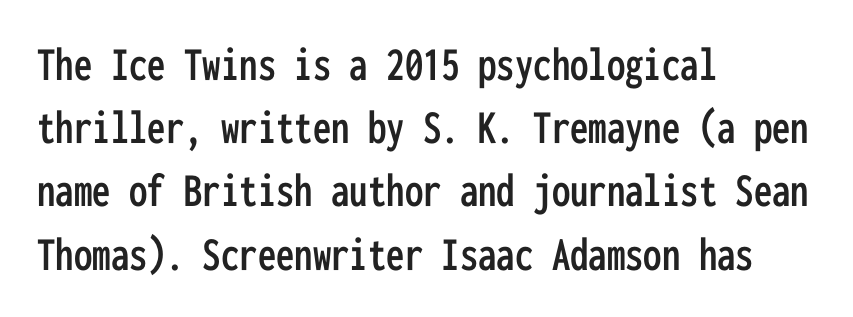
Q: Is the text italic (slanted)? A: No, it is upright.
Q: Is the typeface a serif or a sans-serif typeface? A: Sans-serif.
Q: Is the text underlined? A: No.
Q: How is the paragraph aligned? A: Left-aligned.
Q: Is the spacing between letters normal or unusually wide? A: Normal.
Q: Is the spacing between lines tight, normal or loose? A: Normal.
Q: Width (condensed, normal, or wide)? A: Condensed.
Q: Stroke contrast? A: Low.
Q: x-height? A: Medium.
Q: Monospaced? A: Yes.
